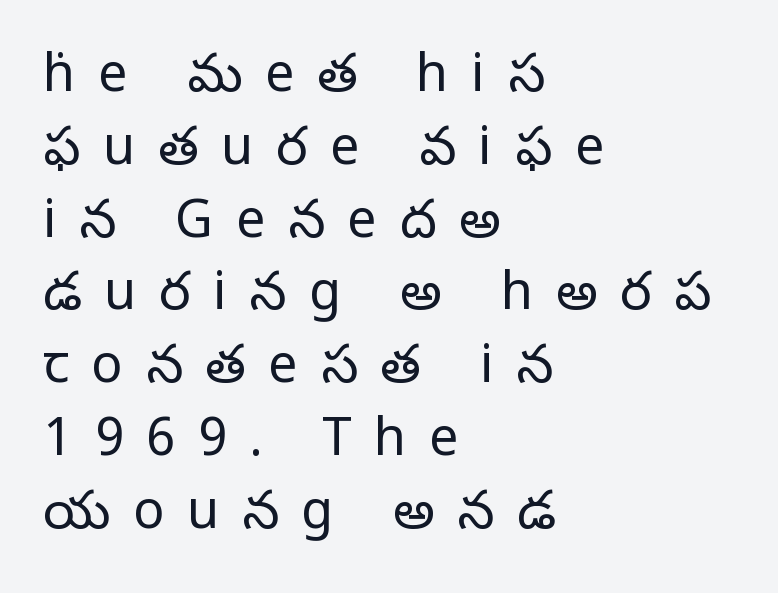
{"serif": "yes", "italic": "no", "bold": "no", "weight": "regular", "width": "normal", "stroke_contrast": "low", "x_height": "large", "monospaced": "no", "underline": "no", "align": "left", "line_spacing": "normal", "line_spacing_ratio": 1.4, "letter_spacing": "wide", "letter_spacing_em": 0.44, "glyph_px": 52}
